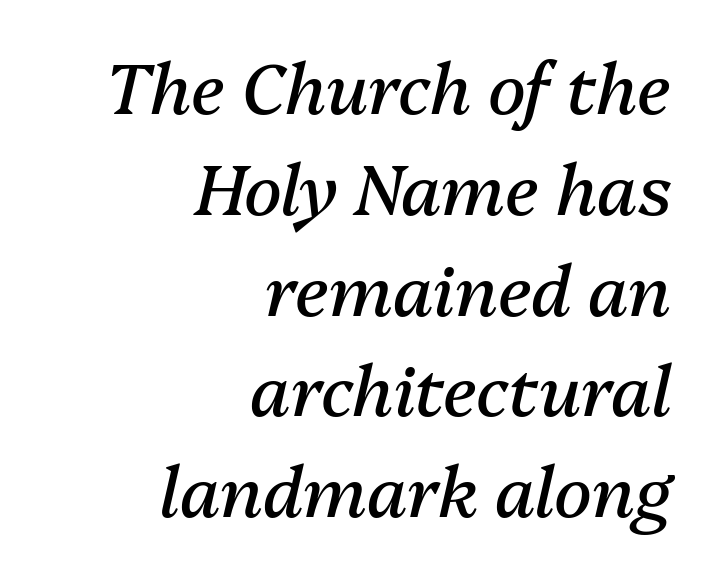
Line endings align vertically; line beginnings do not. These lines sit exactly where default settings would place them. Glyph-to-glyph distance matches everyday printed text. The passage shown is typed in a proportional face where columns would drift. The font sits on the lighter half of the weight spectrum, regular included.
